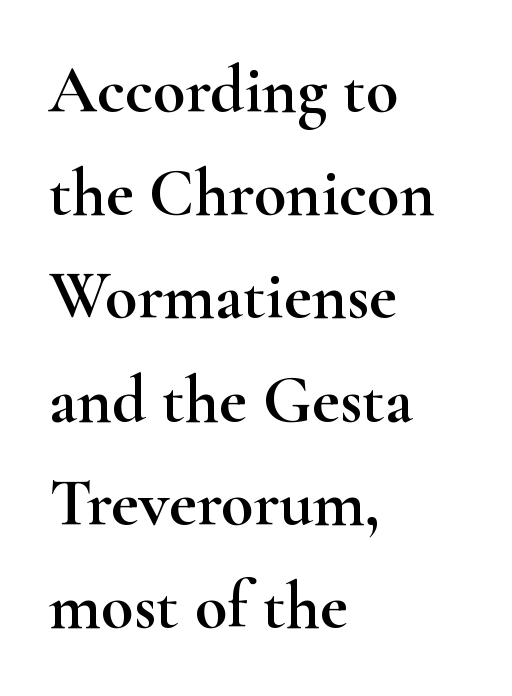
The image shows 67 px wide serif type, upright; set left-aligned, normal line spacing (1.54x), normal letter spacing, not underlined; high stroke contrast and a small x-height.
